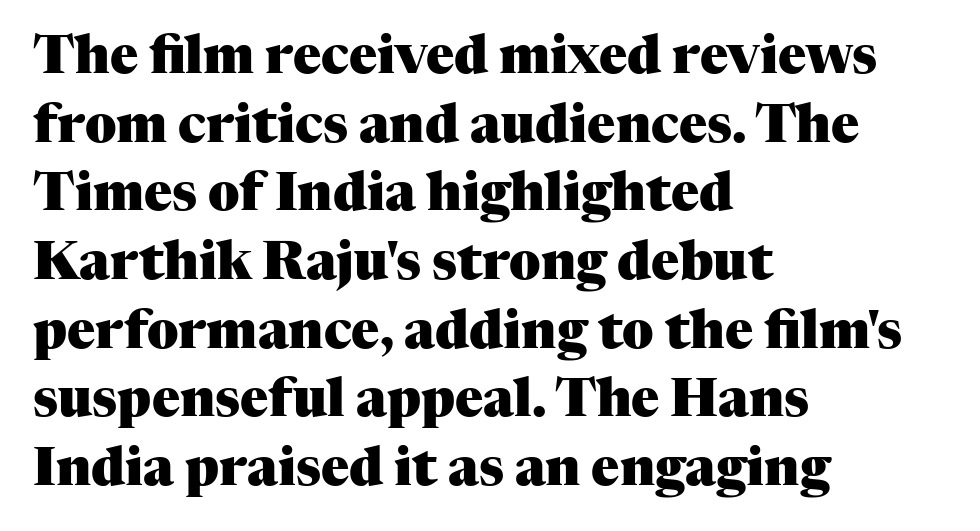
The rendering uses a bold face; every stroke is thick and dark. Every character sits straight up, as roman type does. These lines keep a tight, regular rhythm from letter to letter. Do the characters align in a grid? No, the font is proportional. The lines in this sample share a left origin and differ only in where they stop.
